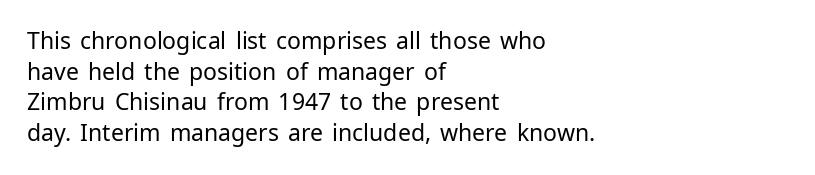
Q: Is the text bold? A: No.
Q: Is the text italic (slanted)? A: No, it is upright.
Q: Is the text underlined? A: No.
Q: How is the paragraph aligned? A: Left-aligned.
Q: Is the spacing between letters normal or unusually wide? A: Normal.
Q: Is the spacing between lines tight, normal or loose? A: Normal.
